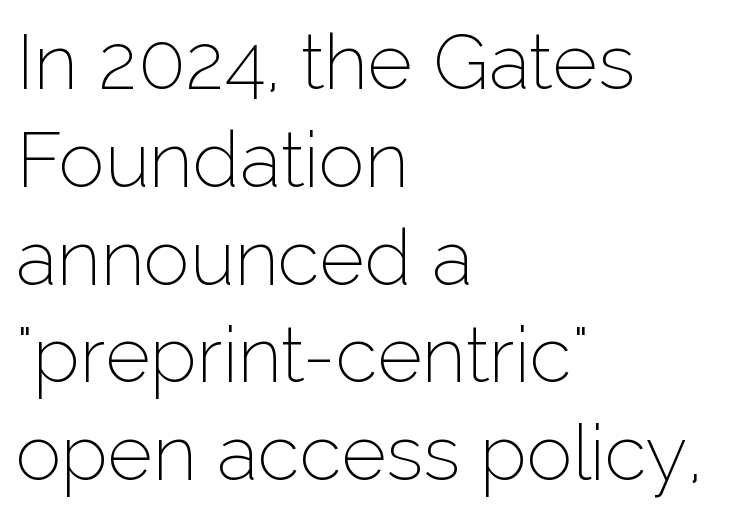
The image shows 77 px thin sans-serif type, upright; set left-aligned, normal line spacing (1.27x), normal letter spacing, not underlined; low stroke contrast and a medium x-height.
